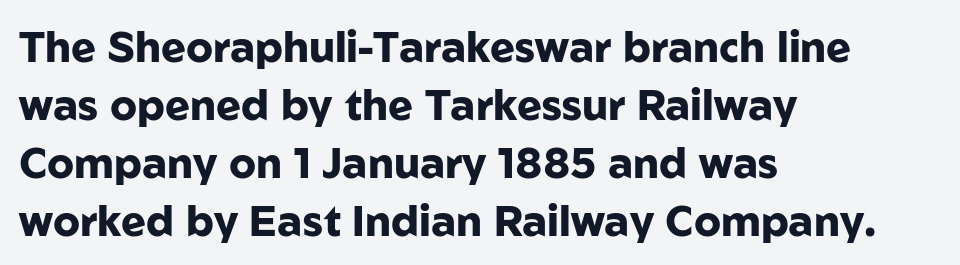
The letters advance in unequal steps, a hallmark of proportional type. Emphasis by weight is at full strength: bold. Characters remain perfectly vertical along every line. Line beginnings align vertically; line endings do not.
